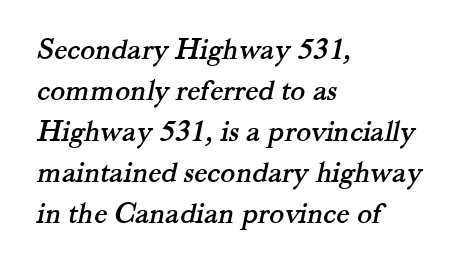
{"serif": "yes", "width": "normal", "stroke_contrast": "medium", "x_height": "small", "monospaced": "no", "underline": "no", "align": "left", "line_spacing": "normal", "line_spacing_ratio": 1.32, "letter_spacing": "normal", "letter_spacing_em": 0.0, "glyph_px": 31}
